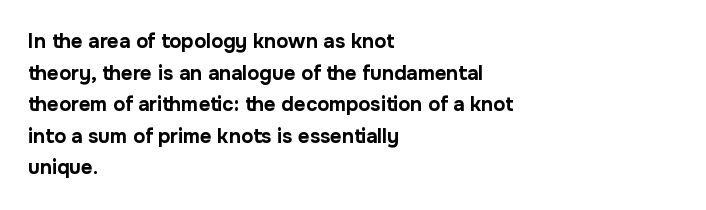
If you drew a line through each stem, it would be perfectly vertical. Nobody drew a line under any word here. A full-strength bold gives these letters their thick strokes. Honestly, the letter spacing is just normal — you wouldn't notice it. Left-aligned paragraph, ragged on the right.
